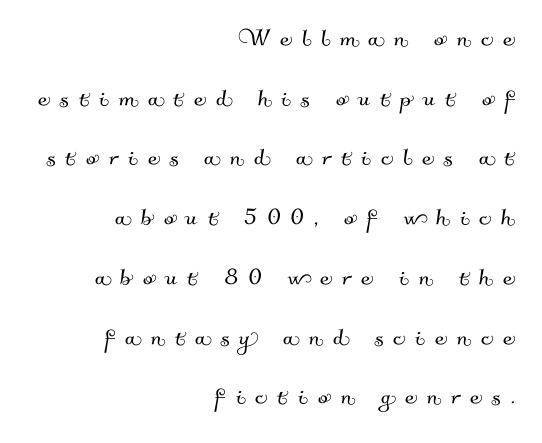
Q: Is the typeface a serif or a sans-serif typeface? A: Sans-serif.
Q: Is the text underlined? A: No.
Q: How is the paragraph aligned? A: Right-aligned.
Q: Is the spacing between letters normal or unusually wide? A: Unusually wide.
Q: Is the spacing between lines tight, normal or loose? A: Loose.
Q: Width (condensed, normal, or wide)? A: Normal.
Q: Stroke contrast? A: Medium.
Q: x-height? A: Small.
Q: Monospaced? A: No.
